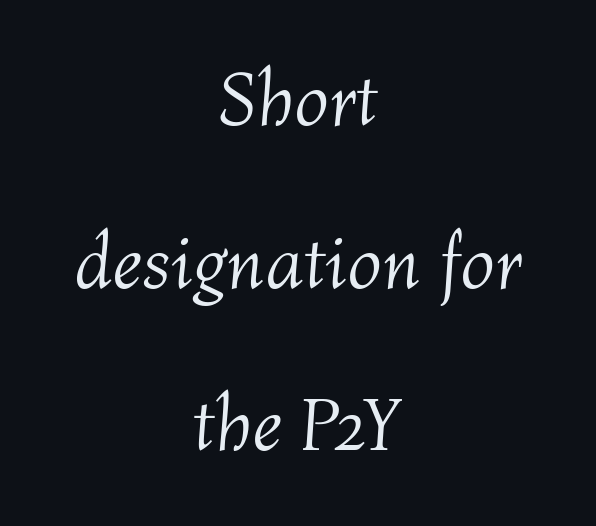
{"italic": "yes", "lean": "right", "slant_degrees": 4, "bold": "no", "weight": "light", "width": "normal", "stroke_contrast": "medium", "x_height": "medium", "monospaced": "no", "underline": "no", "align": "center", "line_spacing": "loose", "line_spacing_ratio": 2.14, "letter_spacing": "normal", "letter_spacing_em": 0.0, "glyph_px": 76}
